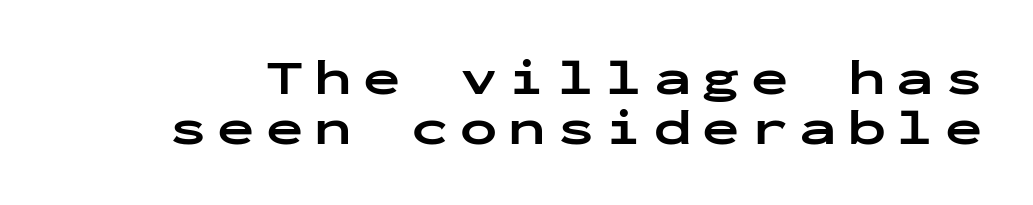
Every stem runs plumb, perpendicular to the baseline. Heavy-handed strokes throughout: this text is bold. Underline: absent. The tracking jumps out immediately: characters are airy and widely separated. The passage shown is typeset with a sans-serif family. Notice how descenders almost collide with the ascenders below — that's tight leading.
